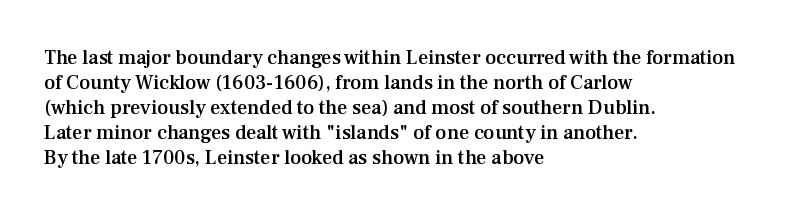
Q: Is the text bold? A: Semi-bold.
Q: Is the text italic (slanted)? A: No, it is upright.
Q: Is the text underlined? A: No.
Q: How is the paragraph aligned? A: Left-aligned.
Q: Is the spacing between letters normal or unusually wide? A: Normal.
Q: Is the spacing between lines tight, normal or loose? A: Normal.
